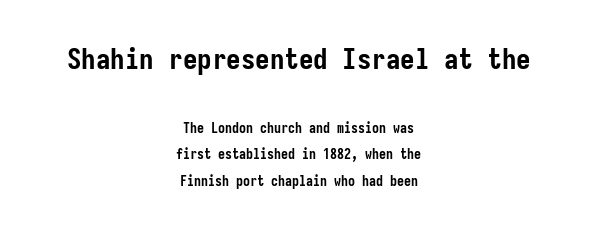
The face used here is a sans, in the tradition of grotesques and geometrics. The lines in this sample share a center point and differ in where they start and stop. You get the large type first, then a drop to smaller type. This is the regular roman posture of the typeface. Nothing unusual about the tracking: characters are spaced as the font intends. The baseline area is clear.
